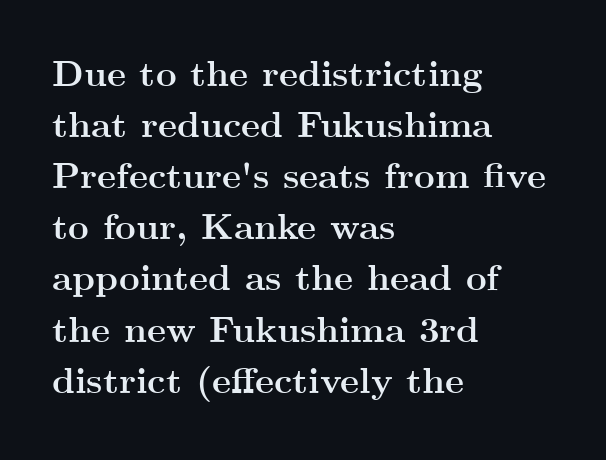
Q: Is the text bold? A: Yes.
Q: Is the text italic (slanted)? A: No, it is upright.
Q: Is the typeface a serif or a sans-serif typeface? A: Serif.
Q: Is the text underlined? A: No.
Q: How is the paragraph aligned? A: Left-aligned.
Q: Is the spacing between letters normal or unusually wide? A: Normal.
Q: Is the spacing between lines tight, normal or loose? A: Normal.
Q: Width (condensed, normal, or wide)? A: Wide.
Q: Stroke contrast? A: Medium.
Q: x-height? A: Small.
Q: Monospaced? A: No.
